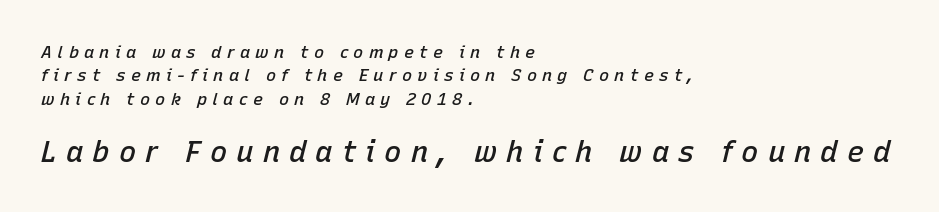
The image shows 29 px semibold type, italic (leaning right); set left-aligned, normal line spacing (1.37x), unusually wide letter spacing (+0.31 em), not underlined; the second (bottom) block is 1.71x larger; low stroke contrast and a medium x-height.
